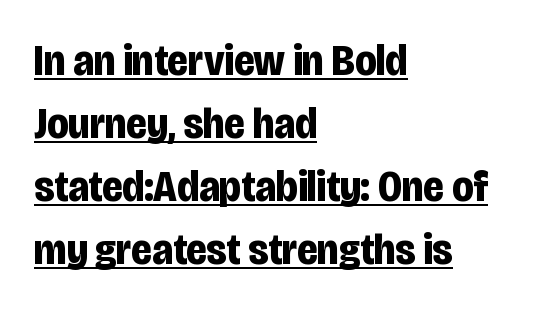
The image shows 44 px bold, condensed sans-serif type, upright; set left-aligned, normal line spacing (1.43x), normal letter spacing, underlined; low stroke contrast and a large x-height.
